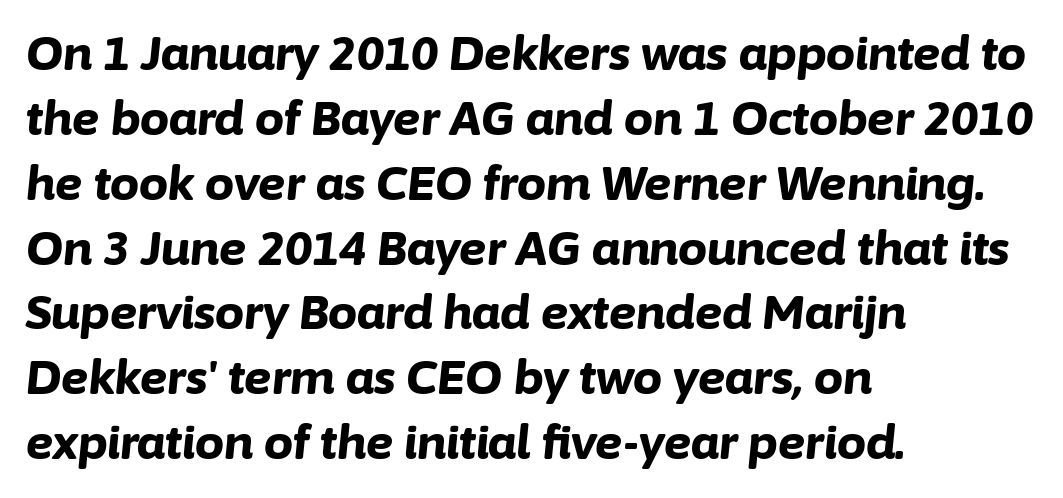
The image shows 46 px bold type, italic (leaning right); set left-aligned, normal line spacing (1.41x), normal letter spacing, not underlined; low stroke contrast and a medium x-height.
